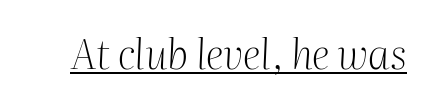
Q: Is the text bold? A: No.
Q: Is the text italic (slanted)? A: Yes, it leans right by about 2 degrees.
Q: Is the typeface a serif or a sans-serif typeface? A: Serif.
Q: Is the text underlined? A: Yes.
Q: Is the spacing between letters normal or unusually wide? A: Normal.
Q: Width (condensed, normal, or wide)? A: Normal.
Q: Stroke contrast? A: Medium.
Q: x-height? A: Medium.
Q: Monospaced? A: No.
